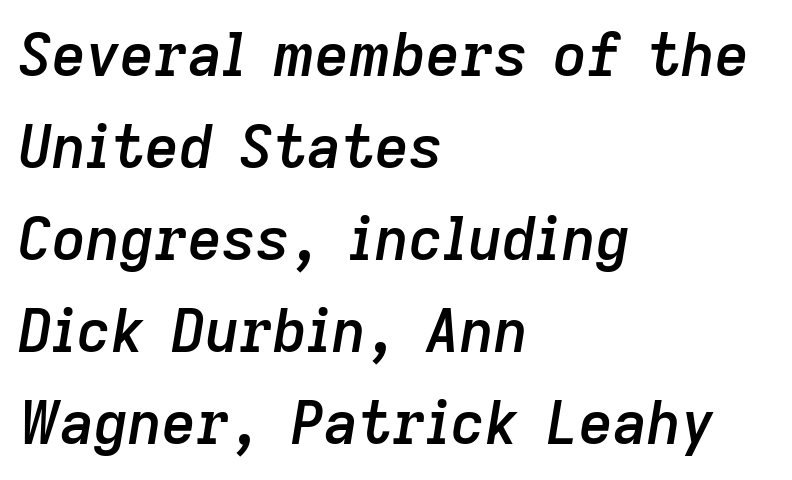
Horizontal alignment here is leftward, the default for most running prose. The space directly below the letters is spotless. Is there much room between lines? A standard amount, neither cramped nor airy. The letters sit at their default tracking, neither squeezed nor spread. The passage shown is typed in a proportional face where columns would drift. In terms of posture, this sample is oblique.
